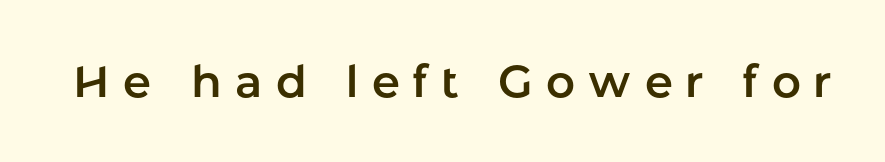
The image shows 45 px sans-serif type, upright; set unusually wide letter spacing (+0.3 em), not underlined; low stroke contrast and a medium x-height.
